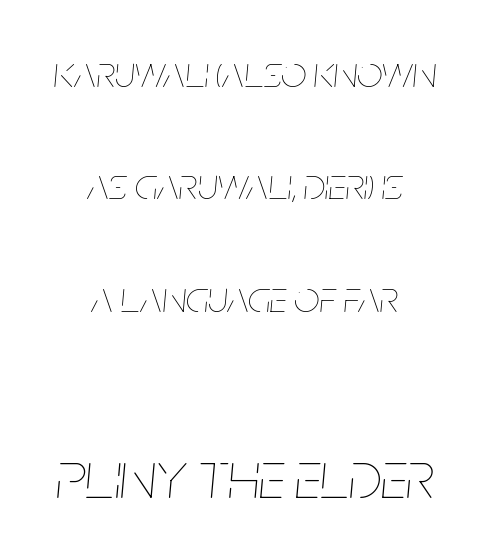
The image shows 68 px thin, condensed type, italic (leaning right); set centered, loose line spacing (2.5x), normal letter spacing, not underlined; the second (bottom) block is 1.51x larger; low stroke contrast and a large x-height.
